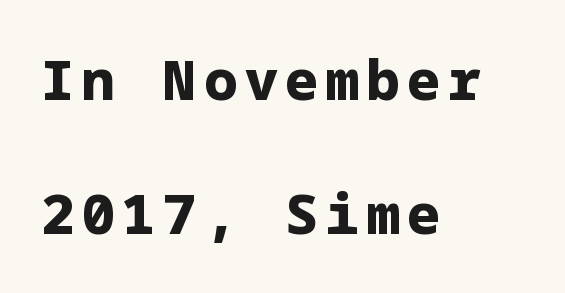
The image shows 55 px heavy sans-serif type, upright; set left-aligned, loose line spacing (2.44x), not underlined; low stroke contrast and a medium x-height.
